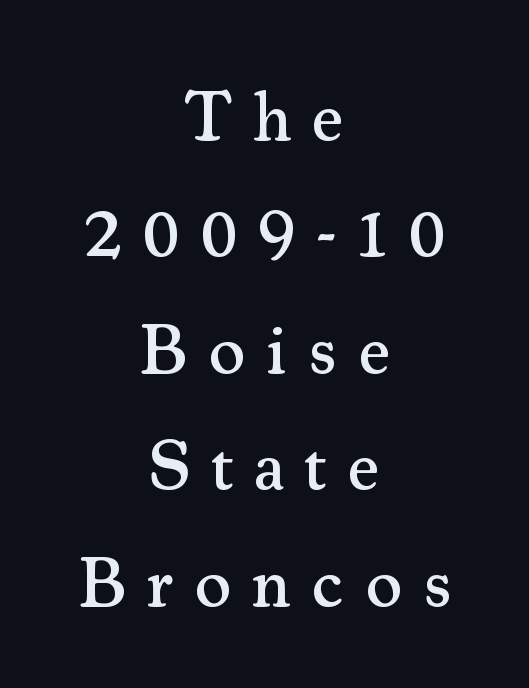
{"serif": "yes", "italic": "no", "width": "normal", "stroke_contrast": "medium", "x_height": "small", "monospaced": "no", "underline": "no", "align": "center", "line_spacing": "normal", "line_spacing_ratio": 1.64, "letter_spacing": "wide", "letter_spacing_em": 0.29, "glyph_px": 71}
